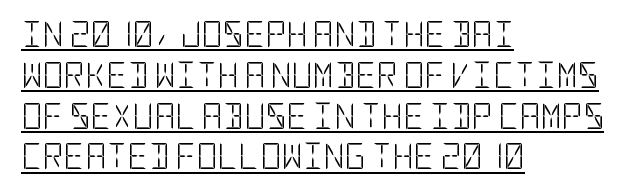
Q: Is the text bold? A: No.
Q: Is the text italic (slanted)? A: No, it is upright.
Q: Is the text underlined? A: Yes.
Q: How is the paragraph aligned? A: Left-aligned.
Q: Is the spacing between letters normal or unusually wide? A: Normal.
Q: Is the spacing between lines tight, normal or loose? A: Normal.
